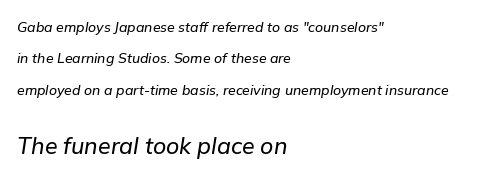
The area under the type is left untouched. Each line starts at the same left margin while the right side varies. Notice the wide empty band between every row — that's loose leading. The gaps between neighbouring characters are ordinary and unremarkable.
